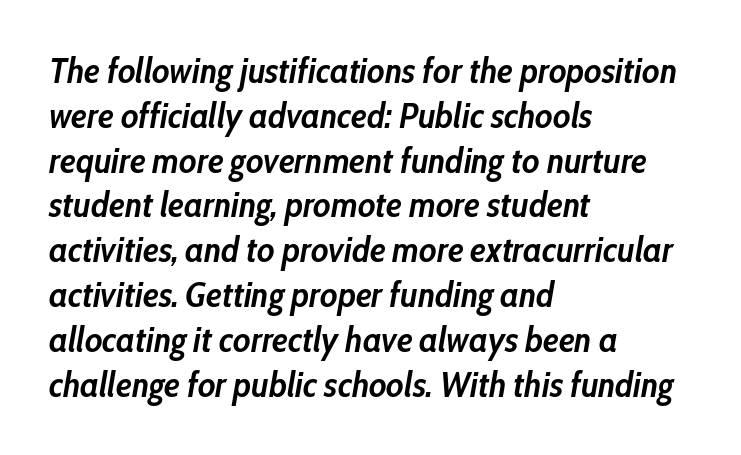
Q: Is the text bold? A: Yes.
Q: Is the text italic (slanted)? A: Yes, it leans right by about 10 degrees.
Q: Is the text underlined? A: No.
Q: How is the paragraph aligned? A: Left-aligned.
Q: Is the spacing between letters normal or unusually wide? A: Normal.
Q: Is the spacing between lines tight, normal or loose? A: Normal.
Q: Width (condensed, normal, or wide)? A: Condensed.
Q: Stroke contrast? A: Low.
Q: x-height? A: Medium.
Q: Monospaced? A: No.
